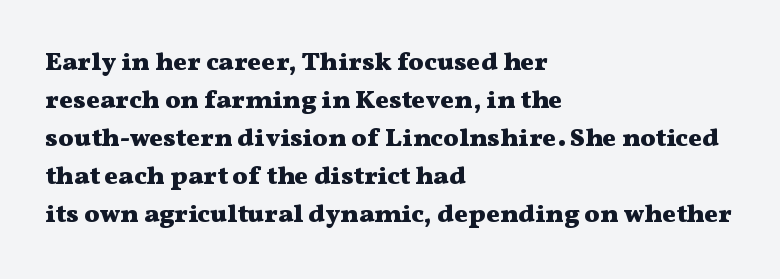
Q: Is the text bold? A: Yes.
Q: Is the text italic (slanted)? A: No, it is upright.
Q: Is the text underlined? A: No.
Q: How is the paragraph aligned? A: Left-aligned.
Q: Is the spacing between letters normal or unusually wide? A: Normal.
Q: Is the spacing between lines tight, normal or loose? A: Normal.
